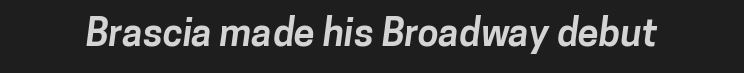
A clean baseline with only descenders dipping below it. The gaps between neighbouring characters are ordinary and unremarkable. A dark, heavy texture on the line: the type is bold. Each letter keeps its own natural width here, so spacing adapts to shape. To sum up the face: it is a sans, with no serifs.
